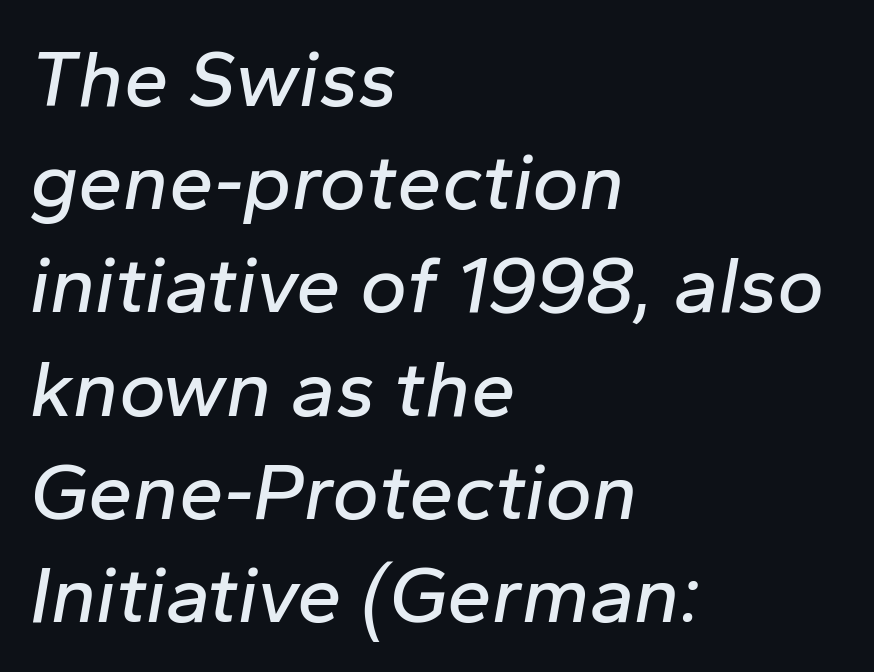
{"italic": "yes", "lean": "right", "slant_degrees": 10, "width": "normal", "stroke_contrast": "low", "x_height": "medium", "monospaced": "no", "underline": "no", "align": "left", "line_spacing": "normal", "line_spacing_ratio": 1.29, "letter_spacing": "normal", "letter_spacing_em": 0.0, "glyph_px": 80}
